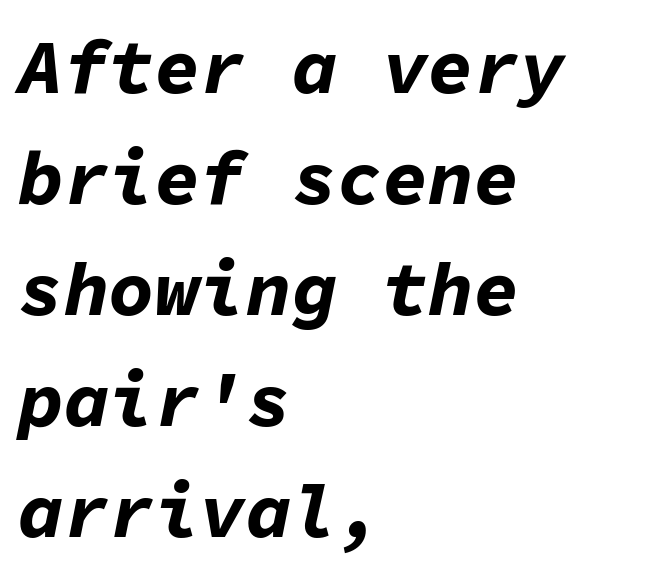
Fixed-width glyphs throughout — classic coding-font behaviour. Tall strokes in this sample are angled rather than plumb. Set as a true bold cut, around the 700 mark. Has an underline been added? It has not. No extra tracking has been applied to these lines. These lines sit exactly where default settings would place them.
